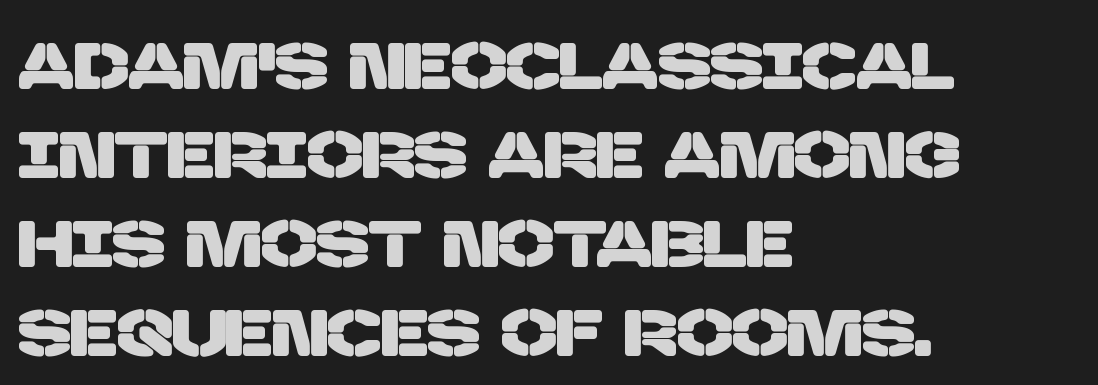
{"serif": "no", "width": "normal", "stroke_contrast": "low", "x_height": "large", "monospaced": "no", "underline": "no", "align": "left", "line_spacing": "normal", "line_spacing_ratio": 1.35, "letter_spacing": "normal", "letter_spacing_em": 0.0, "glyph_px": 66}
